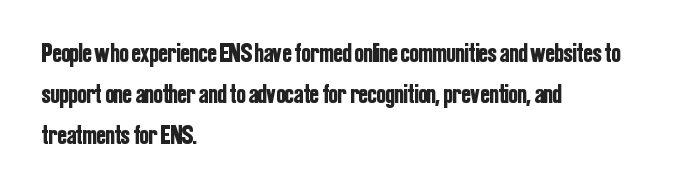
Q: Is the text italic (slanted)? A: No, it is upright.
Q: Is the text underlined? A: No.
Q: How is the paragraph aligned? A: Left-aligned.
Q: Is the spacing between letters normal or unusually wide? A: Normal.
Q: Is the spacing between lines tight, normal or loose? A: Normal.
